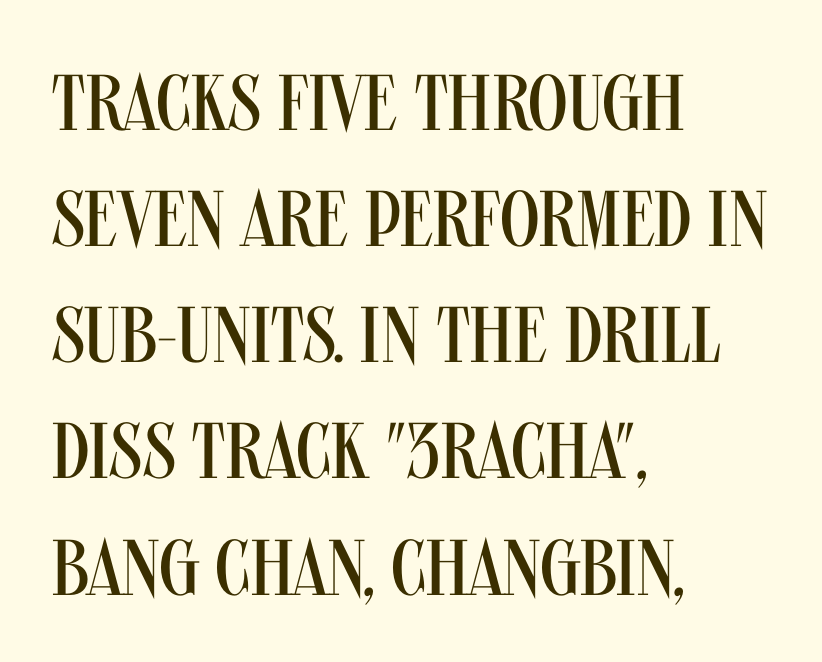
Q: Is the text bold? A: No.
Q: Is the text italic (slanted)? A: No, it is upright.
Q: Is the typeface a serif or a sans-serif typeface? A: Sans-serif.
Q: Is the text underlined? A: No.
Q: How is the paragraph aligned? A: Left-aligned.
Q: Is the spacing between letters normal or unusually wide? A: Normal.
Q: Is the spacing between lines tight, normal or loose? A: Normal.
Q: Width (condensed, normal, or wide)? A: Condensed.
Q: Stroke contrast? A: Medium.
Q: x-height? A: Large.
Q: Monospaced? A: No.
